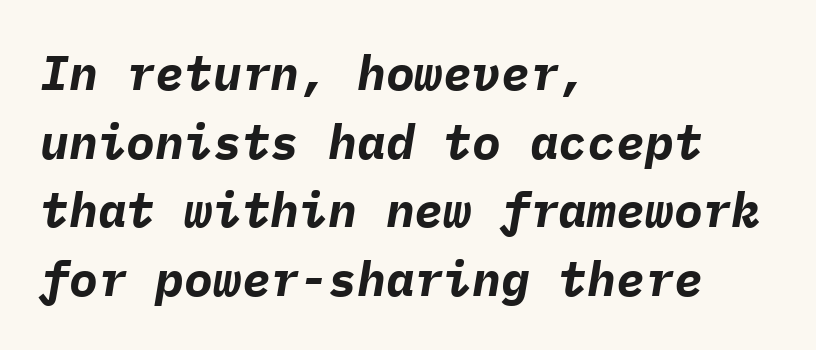
{"italic": "yes", "lean": "right", "slant_degrees": 9, "bold": "yes", "weight": "bold", "width": "normal", "stroke_contrast": "low", "x_height": "medium", "monospaced": "yes", "underline": "no", "align": "left", "line_spacing": "normal", "line_spacing_ratio": 1.43, "letter_spacing": "normal", "letter_spacing_em": 0.0, "glyph_px": 48}
